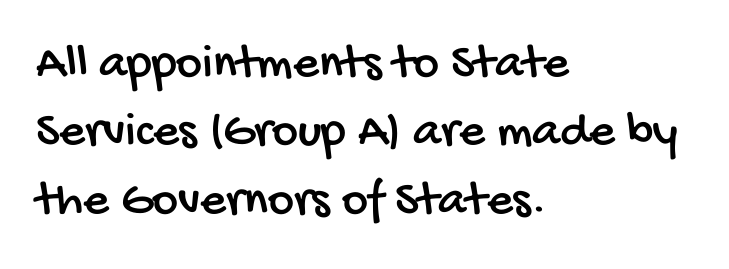
Q: Is the typeface a serif or a sans-serif typeface? A: Sans-serif.
Q: Is the text underlined? A: No.
Q: How is the paragraph aligned? A: Left-aligned.
Q: Is the spacing between letters normal or unusually wide? A: Normal.
Q: Is the spacing between lines tight, normal or loose? A: Normal.
Q: Width (condensed, normal, or wide)? A: Condensed.
Q: Stroke contrast? A: Low.
Q: x-height? A: Large.
Q: Monospaced? A: No.
